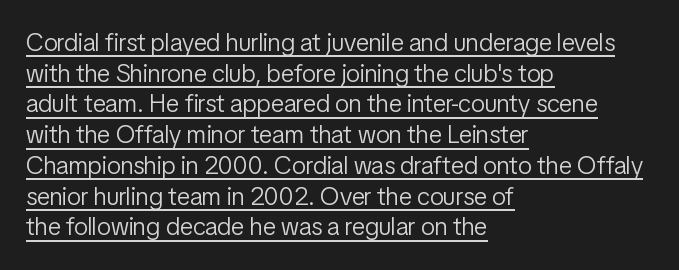
{"italic": "no", "bold": "no", "underline": "yes", "align": "left", "line_spacing_ratio": 1.23, "letter_spacing": "normal", "letter_spacing_em": 0.0, "glyph_px": 25}
